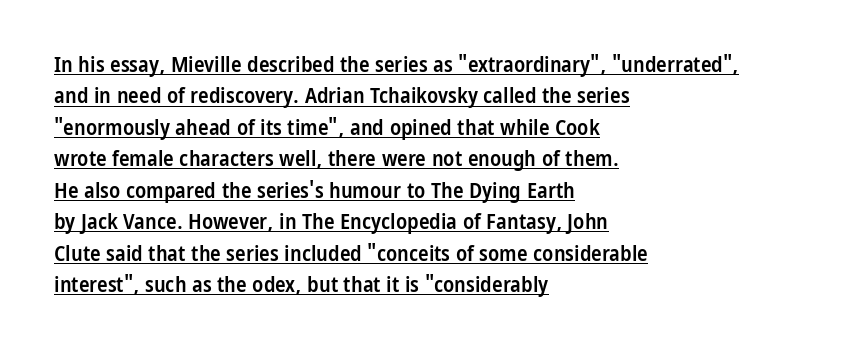
{"italic": "no", "bold": "semi", "underline": "yes", "align": "left", "line_spacing": "normal", "line_spacing_ratio": 1.43, "letter_spacing": "normal", "letter_spacing_em": 0.0, "glyph_px": 22}
